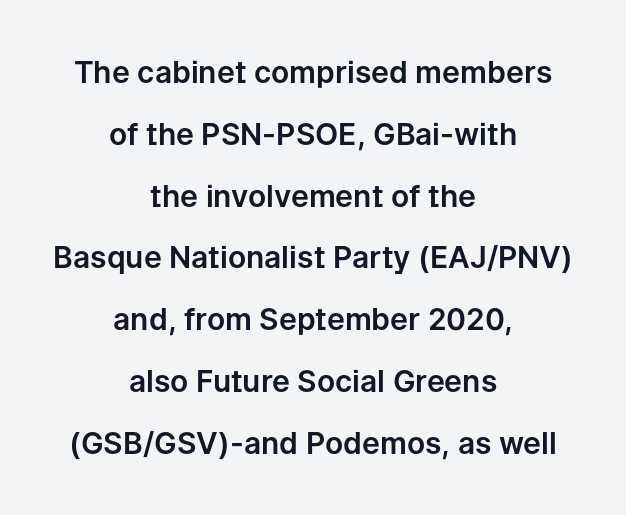
{"serif": "no", "italic": "no", "width": "normal", "stroke_contrast": "low", "x_height": "medium", "monospaced": "no", "underline": "no", "align": "center", "line_spacing": "loose", "line_spacing_ratio": 2.06, "letter_spacing": "normal", "letter_spacing_em": 0.0, "glyph_px": 30}
